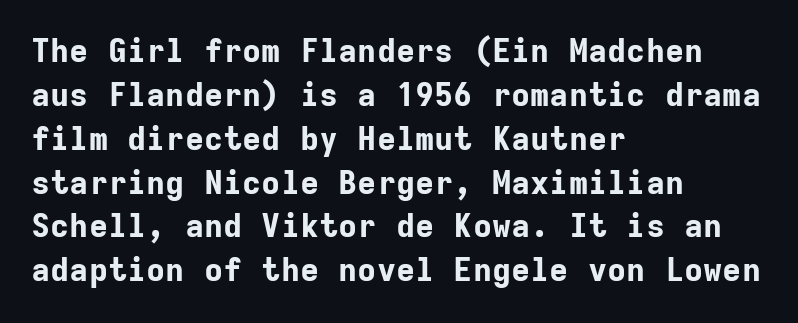
Note the uniform advance width — an 'i' takes as much space as an 'm'. These lines carry a lot of weight — the face is fully bold. Quick note: underline off. The ragged edge is on the right, which tells us the setting is flush left. Letter spacing: default.
